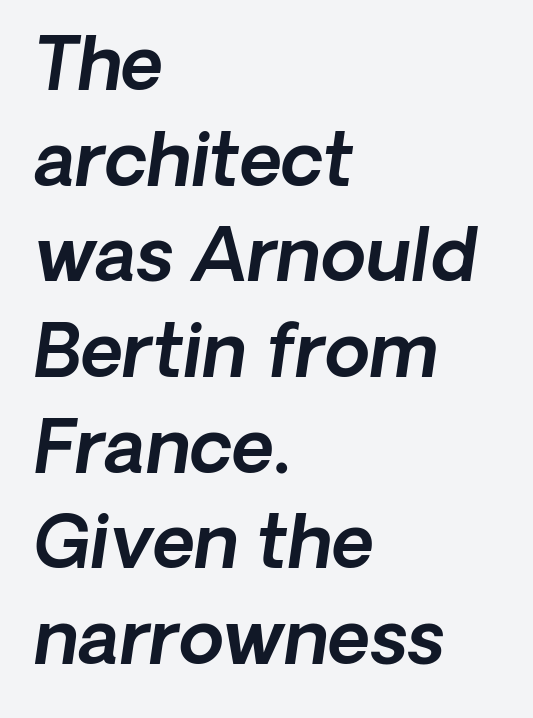
You could not count columns in this text — the font is proportionally spaced. The baseline area is clear. You could call the tracking neutral — neither tight nor loose. The ragged edge is on the right, which tells us the setting is flush left. Regular leading.
